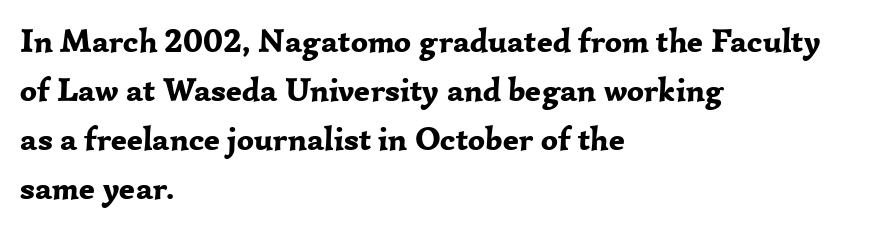
The face used here is proportionally spaced, like ordinary book or web type. Every character sits straight up, as roman type does. Horizontal alignment here is leftward, the default for most running prose. If you measured baseline to baseline, you'd find a middling distance. The space beneath each line is pristine and unruled.
